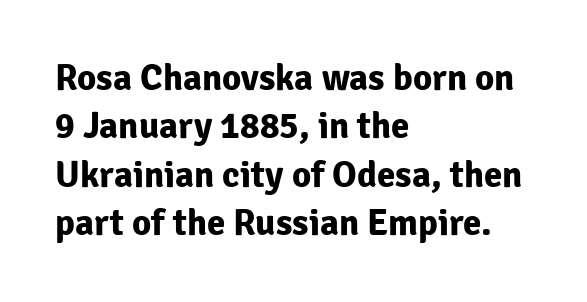
Check under the words: just untouched page. There is no visible air inserted between adjacent glyphs. Note the varied advance widths — an 'i' is clearly narrower than an 'm'. What kind of face is this? One without serifs — a sans.
